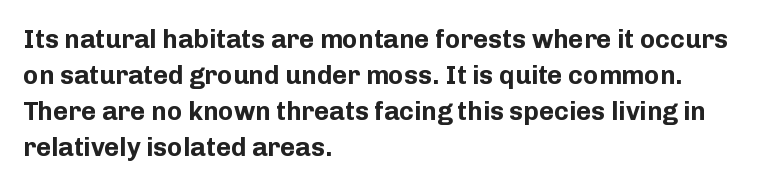
The image shows 26 px bold type, upright; set left-aligned, normal line spacing (1.39x), normal letter spacing, not underlined.
